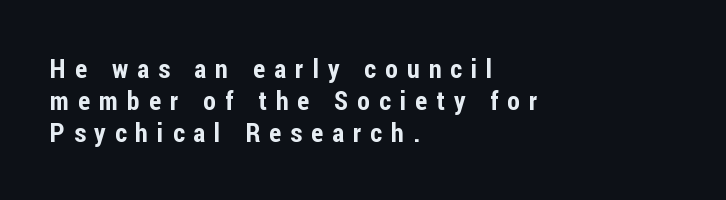
{"italic": "no", "underline": "no", "align": "left", "line_spacing_ratio": 1.23, "letter_spacing": "wide", "letter_spacing_em": 0.35, "glyph_px": 26}
